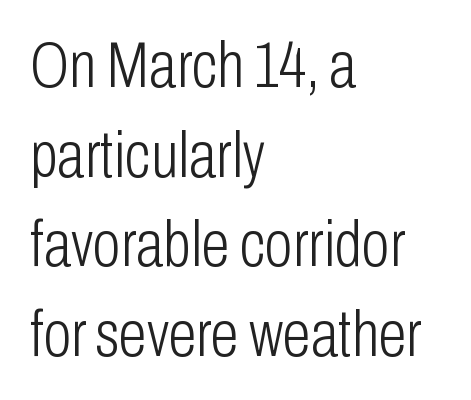
Q: Is the text bold? A: No.
Q: Is the text italic (slanted)? A: No, it is upright.
Q: Is the typeface a serif or a sans-serif typeface? A: Sans-serif.
Q: Is the text underlined? A: No.
Q: How is the paragraph aligned? A: Left-aligned.
Q: Is the spacing between letters normal or unusually wide? A: Normal.
Q: Is the spacing between lines tight, normal or loose? A: Normal.
Q: Width (condensed, normal, or wide)? A: Condensed.
Q: Stroke contrast? A: Low.
Q: x-height? A: Medium.
Q: Monospaced? A: No.
